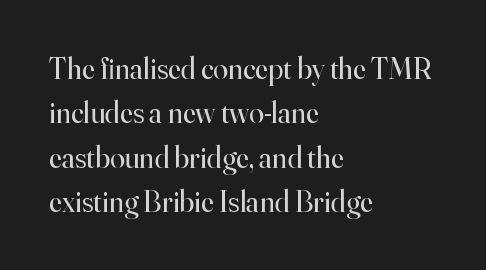
Q: Is the text bold? A: No.
Q: Is the text italic (slanted)? A: No, it is upright.
Q: Is the typeface a serif or a sans-serif typeface? A: Serif.
Q: Is the text underlined? A: No.
Q: How is the paragraph aligned? A: Left-aligned.
Q: Is the spacing between letters normal or unusually wide? A: Normal.
Q: Is the spacing between lines tight, normal or loose? A: Normal.
Q: Width (condensed, normal, or wide)? A: Normal.
Q: Stroke contrast? A: High.
Q: x-height? A: Small.
Q: Monospaced? A: No.
